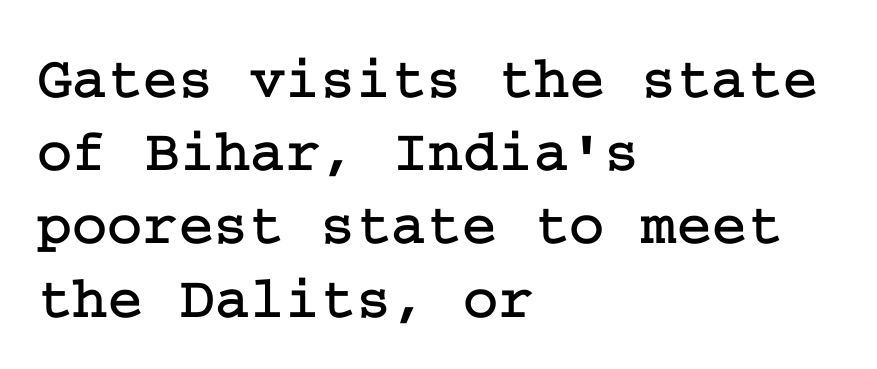
{"serif": "yes", "italic": "no", "width": "normal", "stroke_contrast": "low", "x_height": "medium", "underline": "no", "align": "left", "line_spacing_ratio": 1.22, "letter_spacing": "normal", "letter_spacing_em": 0.0, "glyph_px": 60}
